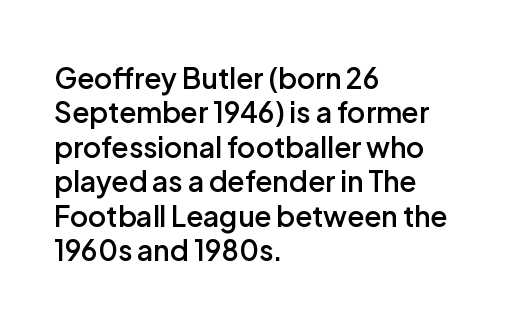
{"serif": "no", "italic": "no", "bold": "semi", "weight": "semibold", "width": "normal", "stroke_contrast": "low", "x_height": "medium", "monospaced": "no", "underline": "no", "align": "left", "line_spacing_ratio": 1.23, "letter_spacing": "normal", "letter_spacing_em": 0.0, "glyph_px": 28}
